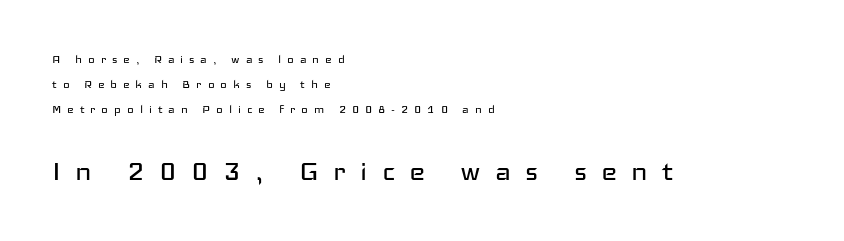
The image shows 34 px regular-weight, wide sans-serif type, upright; set left-aligned, line spacing 1.79x, unusually wide letter spacing (+0.42 em), not underlined; the second (bottom) block is 2.43x larger; low stroke contrast and a medium x-height.
